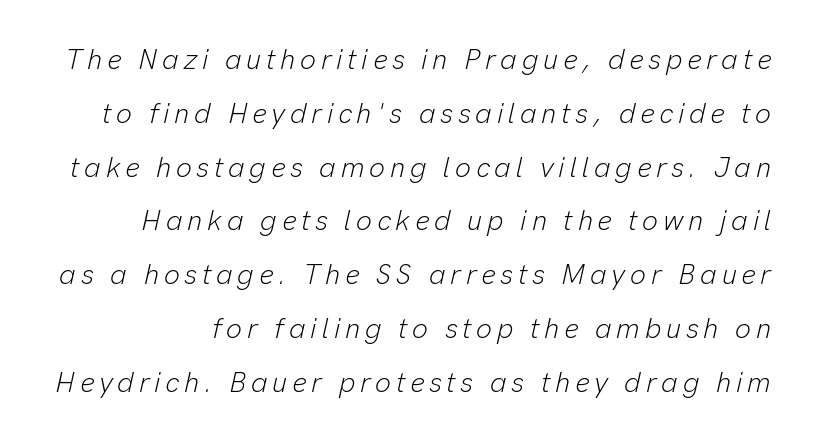
Q: Is the text bold? A: No.
Q: Is the text italic (slanted)? A: Yes, it leans right by about 13 degrees.
Q: Is the text underlined? A: No.
Q: Is the spacing between lines tight, normal or loose? A: Loose.
Q: Width (condensed, normal, or wide)? A: Normal.
Q: Stroke contrast? A: Low.
Q: x-height? A: Medium.
Q: Monospaced? A: No.
